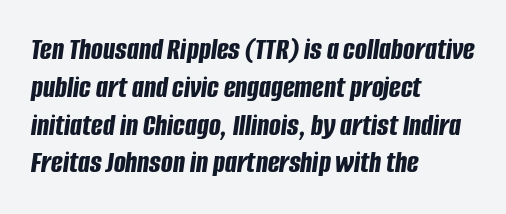
The image shows 31 px bold, condensed type, italic (leaning right); set left-aligned, line spacing 1.22x, normal letter spacing, not underlined; low stroke contrast and a large x-height.
